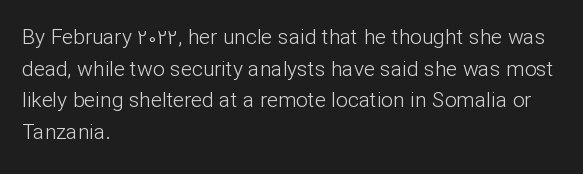
{"italic": "no", "bold": "no", "underline": "no", "align": "left", "line_spacing": "normal", "line_spacing_ratio": 1.51, "letter_spacing": "normal", "letter_spacing_em": 0.0, "glyph_px": 21}
